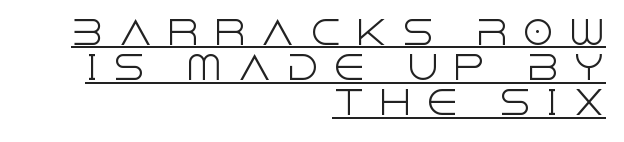
{"serif": "no", "italic": "no", "bold": "no", "weight": "light", "width": "normal", "x_height": "large", "monospaced": "no", "underline": "yes", "align": "right", "line_spacing": "tight", "line_spacing_ratio": 1.1, "letter_spacing": "wide", "letter_spacing_em": 0.45, "glyph_px": 32}
